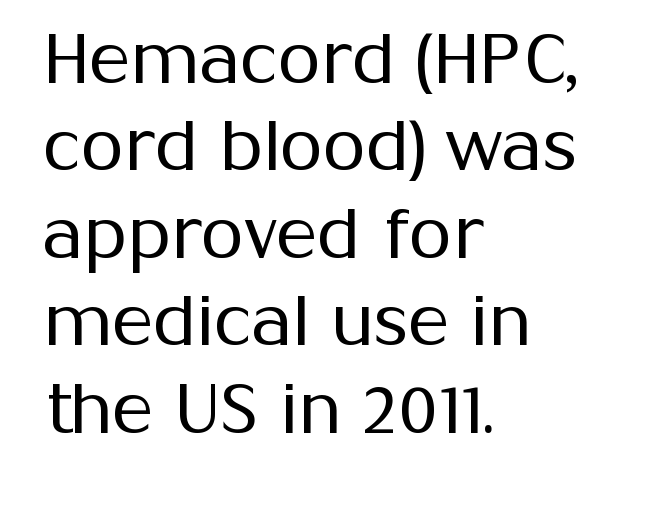
Q: Is the text bold? A: No.
Q: Is the text italic (slanted)? A: No, it is upright.
Q: Is the typeface a serif or a sans-serif typeface? A: Sans-serif.
Q: Is the text underlined? A: No.
Q: How is the paragraph aligned? A: Left-aligned.
Q: Is the spacing between letters normal or unusually wide? A: Normal.
Q: Is the spacing between lines tight, normal or loose? A: Normal.
Q: Width (condensed, normal, or wide)? A: Normal.
Q: Stroke contrast? A: Medium.
Q: x-height? A: Medium.
Q: Monospaced? A: No.
